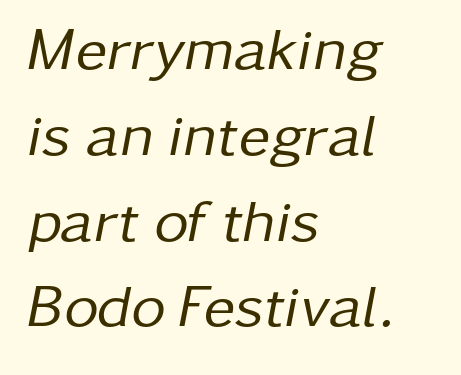
Q: Is the text bold? A: No.
Q: Is the text italic (slanted)? A: Yes, it leans right by about 11 degrees.
Q: Is the text underlined? A: No.
Q: How is the paragraph aligned? A: Left-aligned.
Q: Is the spacing between letters normal or unusually wide? A: Normal.
Q: Is the spacing between lines tight, normal or loose? A: Normal.
Q: Width (condensed, normal, or wide)? A: Normal.
Q: Stroke contrast? A: Low.
Q: x-height? A: Medium.
Q: Monospaced? A: No.
